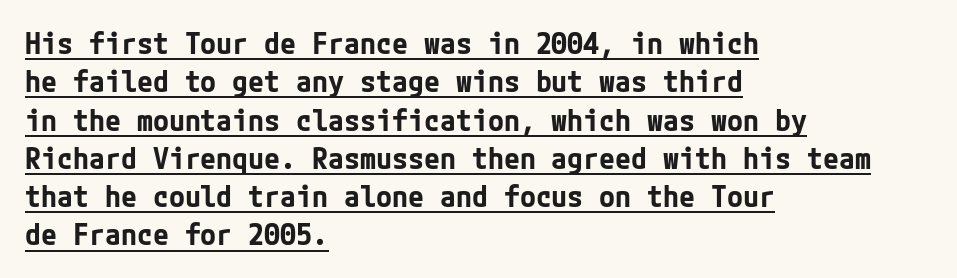
If you drew a ruler down the left edge, every line would touch it. One glance says typical: line gaps are just what's usual. Type style note: lacks serifs. The lettering holds an erect, upright posture throughout. Each glyph is drawn with heavy, bold strokes.
